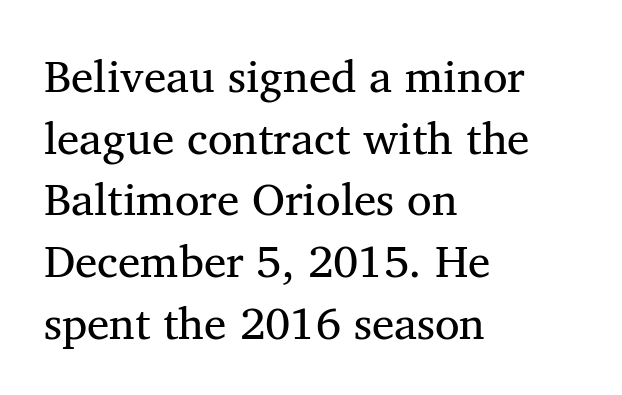
The image shows 45 px regular-weight serif type, upright; set left-aligned, normal line spacing (1.37x), normal letter spacing, not underlined; medium stroke contrast and a medium x-height.
